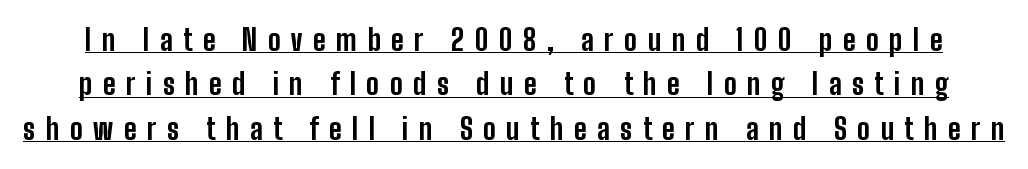
Q: Is the text bold? A: Yes.
Q: Is the text italic (slanted)? A: No, it is upright.
Q: Is the typeface a serif or a sans-serif typeface? A: Sans-serif.
Q: Is the text underlined? A: Yes.
Q: Is the spacing between letters normal or unusually wide? A: Unusually wide.
Q: Is the spacing between lines tight, normal or loose? A: Normal.
Q: Width (condensed, normal, or wide)? A: Condensed.
Q: Stroke contrast? A: Low.
Q: x-height? A: Medium.
Q: Monospaced? A: No.
